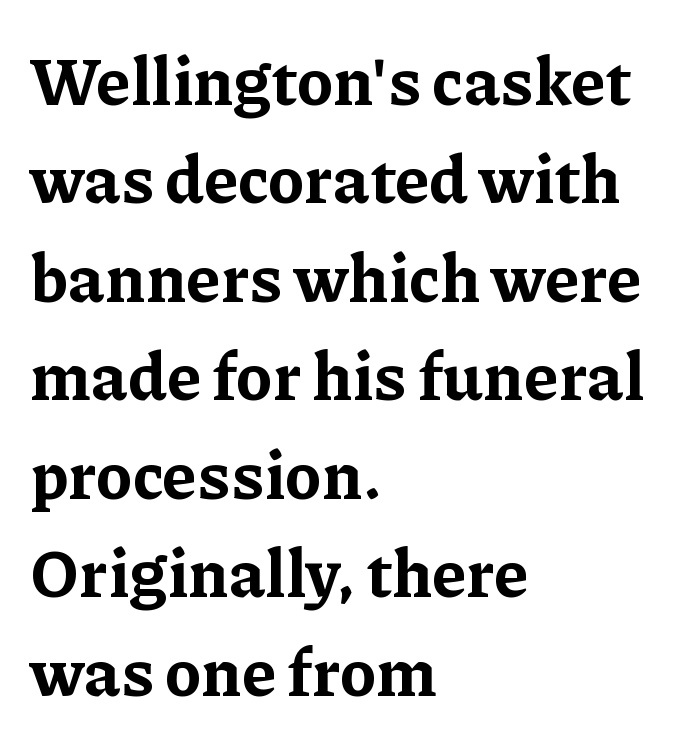
{"serif": "yes", "italic": "no", "bold": "yes", "weight": "bold", "width": "normal", "stroke_contrast": "low", "x_height": "medium", "monospaced": "no", "underline": "no", "align": "left", "line_spacing": "normal", "line_spacing_ratio": 1.47, "letter_spacing": "normal", "letter_spacing_em": 0.0, "glyph_px": 67}
